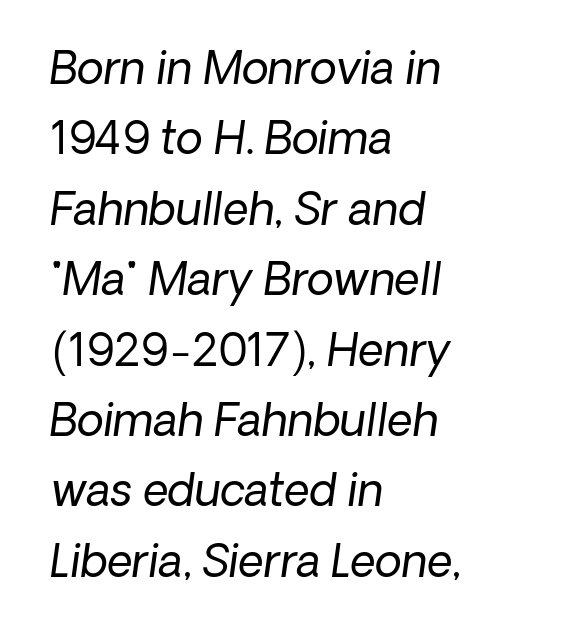
The image shows 44 px regular-weight type, italic (leaning right); set left-aligned, normal line spacing (1.6x), normal letter spacing, not underlined; low stroke contrast and a medium x-height.
